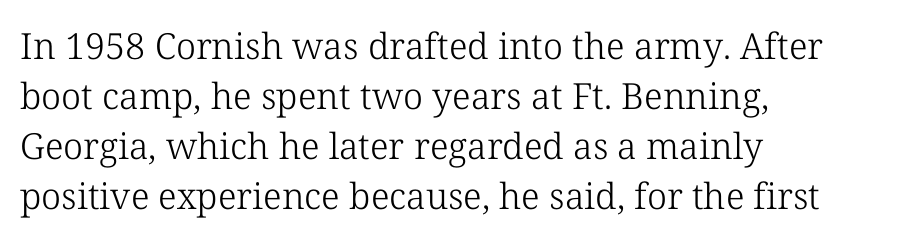
Q: Is the text bold? A: No.
Q: Is the text italic (slanted)? A: No, it is upright.
Q: Is the typeface a serif or a sans-serif typeface? A: Serif.
Q: Is the text underlined? A: No.
Q: How is the paragraph aligned? A: Left-aligned.
Q: Is the spacing between letters normal or unusually wide? A: Normal.
Q: Is the spacing between lines tight, normal or loose? A: Normal.
Q: Width (condensed, normal, or wide)? A: Normal.
Q: Stroke contrast? A: Low.
Q: x-height? A: Medium.
Q: Monospaced? A: No.
